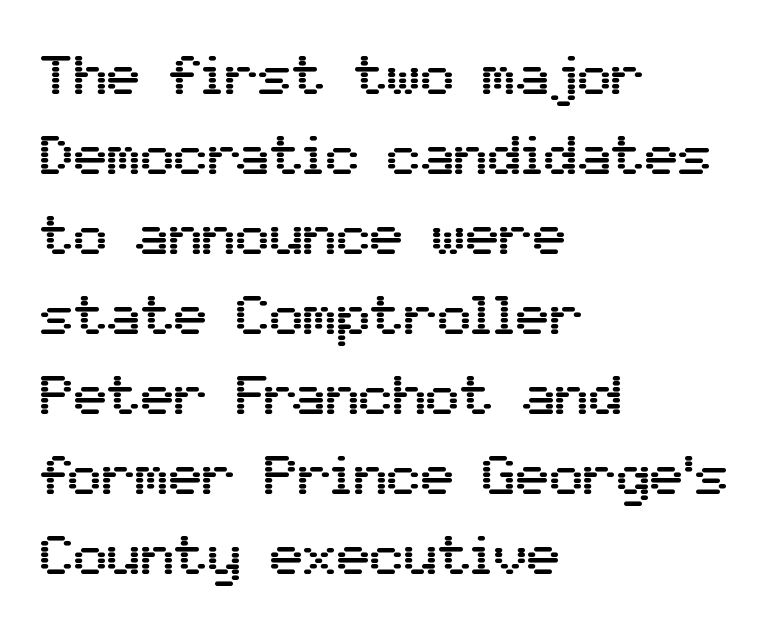
{"serif": "no", "italic": "no", "width": "normal", "stroke_contrast": "medium", "x_height": "medium", "monospaced": "no", "underline": "no", "align": "left", "line_spacing": "normal", "line_spacing_ratio": 1.43, "letter_spacing": "normal", "letter_spacing_em": 0.0, "glyph_px": 56}
